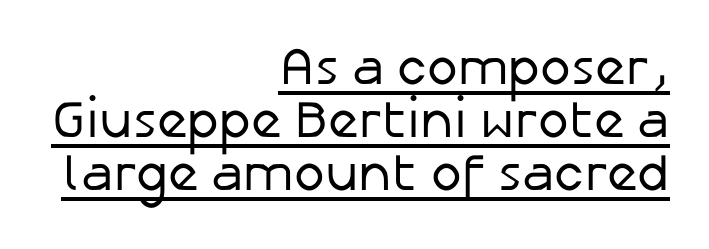
{"serif": "no", "italic": "no", "bold": "no", "weight": "regular", "width": "normal", "stroke_contrast": "low", "x_height": "medium", "monospaced": "no", "underline": "yes", "align": "right", "line_spacing": "tight", "line_spacing_ratio": 1.02, "letter_spacing": "normal", "letter_spacing_em": 0.0, "glyph_px": 52}
